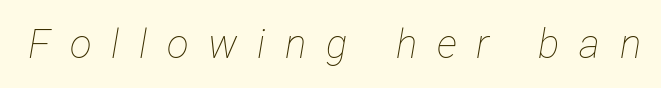
{"italic": "yes", "lean": "right", "slant_degrees": 12, "bold": "no", "weight": "thin", "width": "condensed", "stroke_contrast": "low", "x_height": "medium", "monospaced": "no", "underline": "no", "letter_spacing": "wide", "letter_spacing_em": 0.49, "glyph_px": 40}
